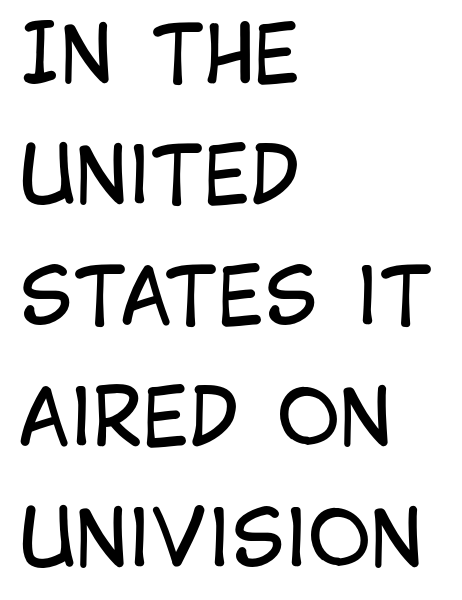
{"serif": "no", "italic": "no", "bold": "no", "weight": "regular", "width": "condensed", "stroke_contrast": "low", "x_height": "large", "monospaced": "no", "underline": "no", "align": "left", "line_spacing": "normal", "line_spacing_ratio": 1.57, "letter_spacing": "normal", "letter_spacing_em": 0.0, "glyph_px": 77}
